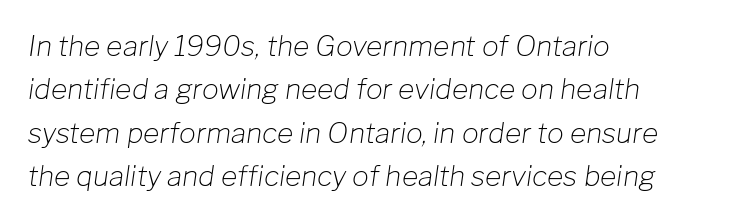
{"italic": "yes", "lean": "right", "slant_degrees": 8, "bold": "no", "weight": "light", "width": "normal", "stroke_contrast": "low", "x_height": "medium", "monospaced": "no", "underline": "no", "align": "left", "line_spacing": "normal", "line_spacing_ratio": 1.55, "letter_spacing": "normal", "letter_spacing_em": 0.0, "glyph_px": 28}
